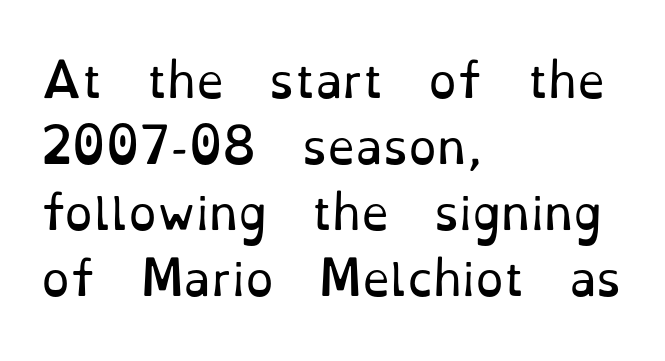
The passage shown is not bold in any degree. Compared with typical paragraphs, the rows here are spaced about the same. Here the glyphs are tracked normally, forming tight word shapes.
